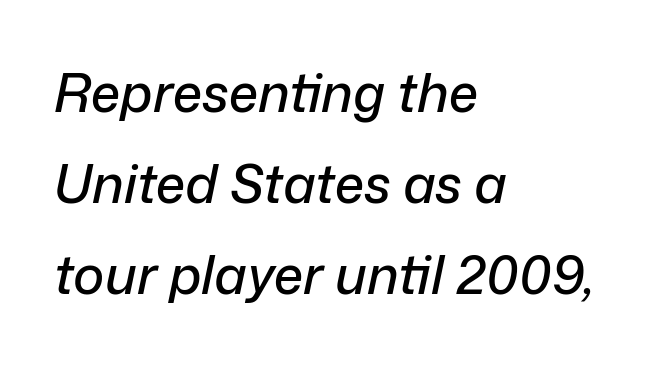
{"italic": "yes", "lean": "right", "slant_degrees": 12, "width": "normal", "stroke_contrast": "low", "x_height": "medium", "monospaced": "no", "underline": "no", "align": "left", "line_spacing_ratio": 1.72, "letter_spacing": "normal", "letter_spacing_em": 0.0, "glyph_px": 53}
